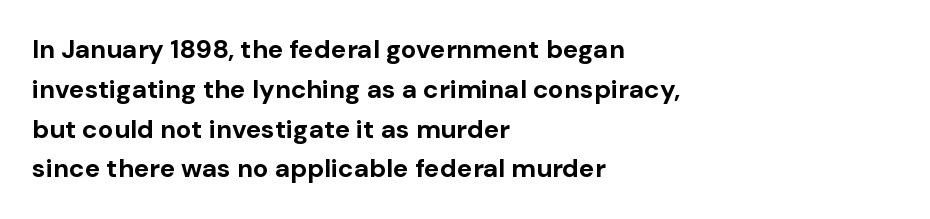
The image shows 26 px bold type, upright; set left-aligned, normal line spacing (1.53x), normal letter spacing, not underlined.
